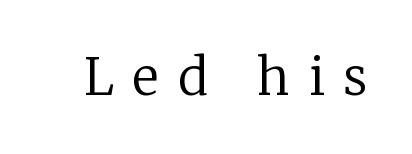
This is roman type, the default non-slanted kind. In terms of letterform style, serifs are clearly present. The gaps between neighbouring characters are conspicuously large. Letters rest on an invisible, unmarked baseline. Think of a printed novel: that variable character pitch is what you see here.
